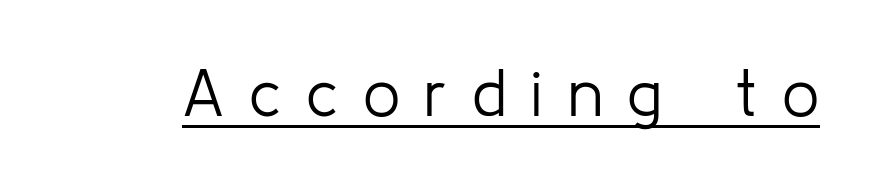
Q: Is the text bold? A: No.
Q: Is the text italic (slanted)? A: No, it is upright.
Q: Is the typeface a serif or a sans-serif typeface? A: Sans-serif.
Q: Is the text underlined? A: Yes.
Q: Is the spacing between letters normal or unusually wide? A: Unusually wide.
Q: Width (condensed, normal, or wide)? A: Normal.
Q: Stroke contrast? A: Low.
Q: x-height? A: Medium.
Q: Monospaced? A: No.
